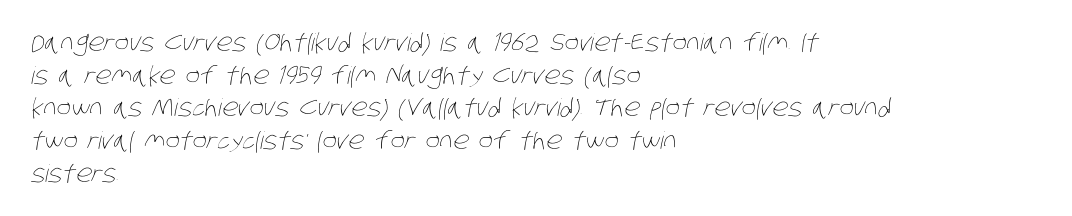
On a weight scale, this lands at 450 or below. The type is set solid horizontally, with unmodified tracking. Every row of glyphs begins at an identical x-position on the left. This rendering features lettering with no underline.
